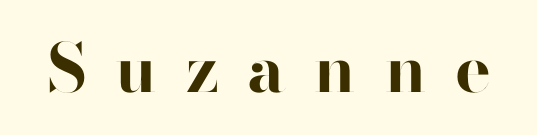
This is the regular roman posture of the typeface. Weight: bold. The glyphs in this specimen are sans serif. These lines are rendered in a variable-pitch font. The glyphs are unaccompanied by any horizontal stroke below them.
